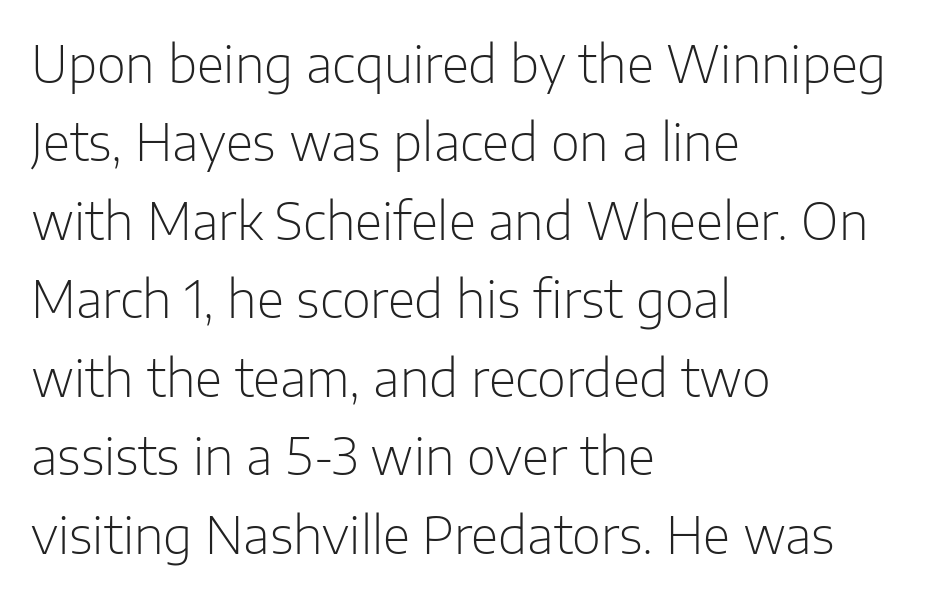
Does extra space separate the letters? No, they use regular spacing. The strokes are not fattened; the text isn't bold. Upright lettering throughout. You could not count columns in this text — the font is proportionally spaced.
